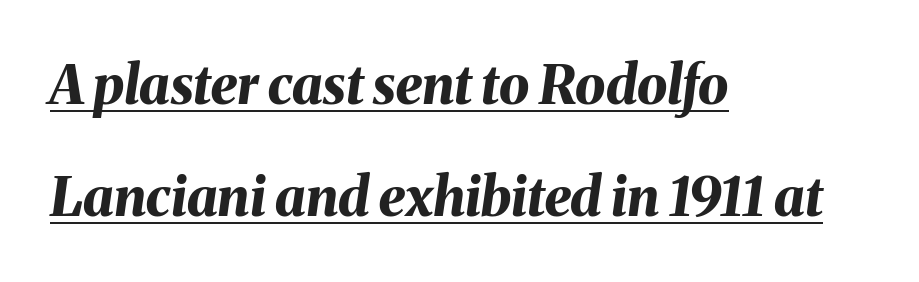
Regarding leading, the lines here are spaced well apart. The strokes are fattened all the way to bold. A typesetter would call this proportional, since set widths differ per character. Between one letter and the next there's only the usual sliver of space.
